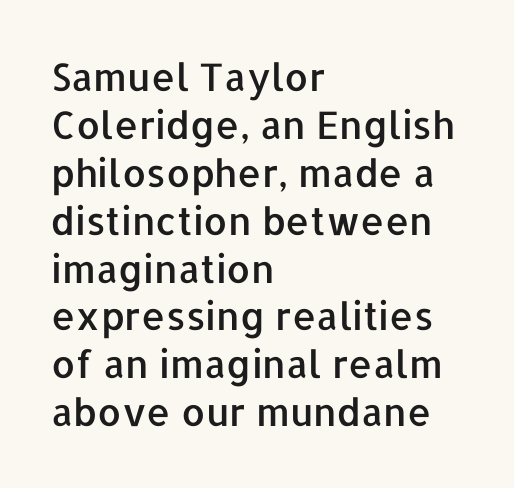
The image shows 38 px sans-serif type, upright; set left-aligned, normal line spacing (1.26x), normal letter spacing, not underlined; low stroke contrast and a medium x-height.
